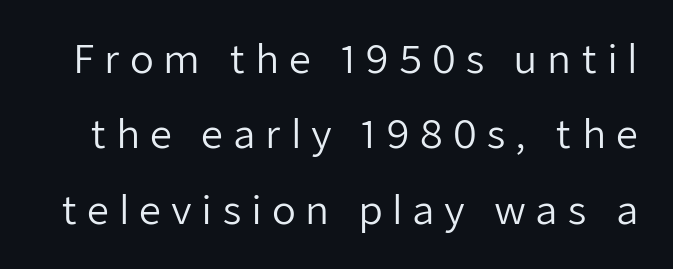
Q: Is the text bold? A: No.
Q: Is the text italic (slanted)? A: No, it is upright.
Q: Is the typeface a serif or a sans-serif typeface? A: Sans-serif.
Q: Is the text underlined? A: No.
Q: Is the spacing between letters normal or unusually wide? A: Unusually wide.
Q: Is the spacing between lines tight, normal or loose? A: Loose.
Q: Width (condensed, normal, or wide)? A: Normal.
Q: Stroke contrast? A: Low.
Q: x-height? A: Medium.
Q: Monospaced? A: No.
